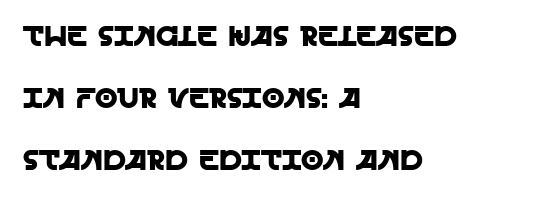
The image shows 29 px sans-serif type, upright; set left-aligned, loose line spacing (2.14x), normal letter spacing, not underlined; a large x-height.
